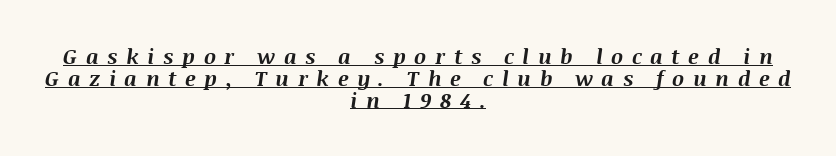
{"italic": "yes", "lean": "right", "slant_degrees": 8, "bold": "yes", "underline": "yes", "align": "center", "line_spacing": "tight", "line_spacing_ratio": 1.04, "letter_spacing": "wide", "letter_spacing_em": 0.41, "glyph_px": 21}
